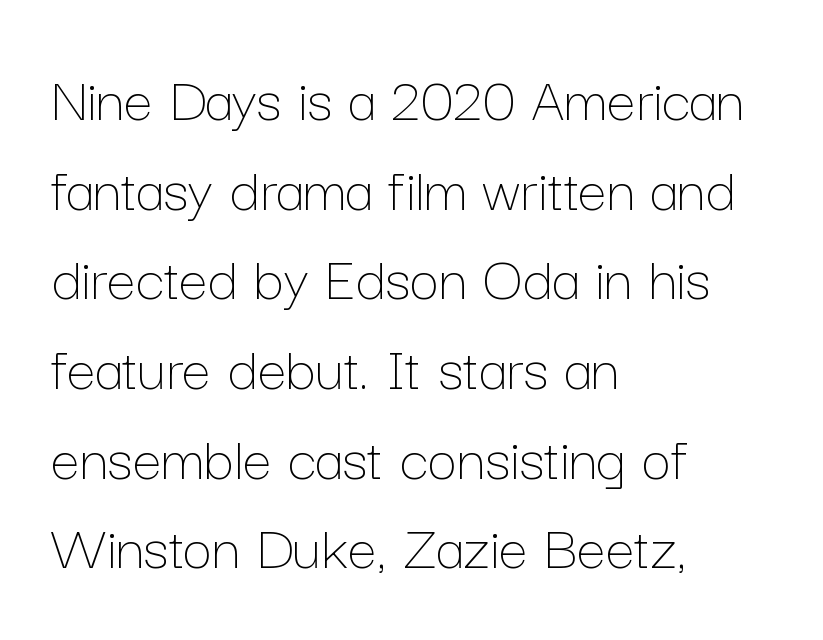
The image shows 65 px thin type, upright; set left-aligned, normal line spacing (1.38x), normal letter spacing, not underlined; low stroke contrast and a medium x-height.
